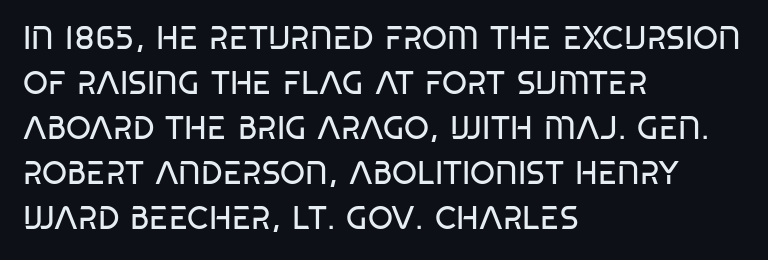
The image shows 32 px regular-weight, condensed sans-serif type; set left-aligned, normal line spacing (1.41x), normal letter spacing, not underlined; low stroke contrast and a large x-height.
